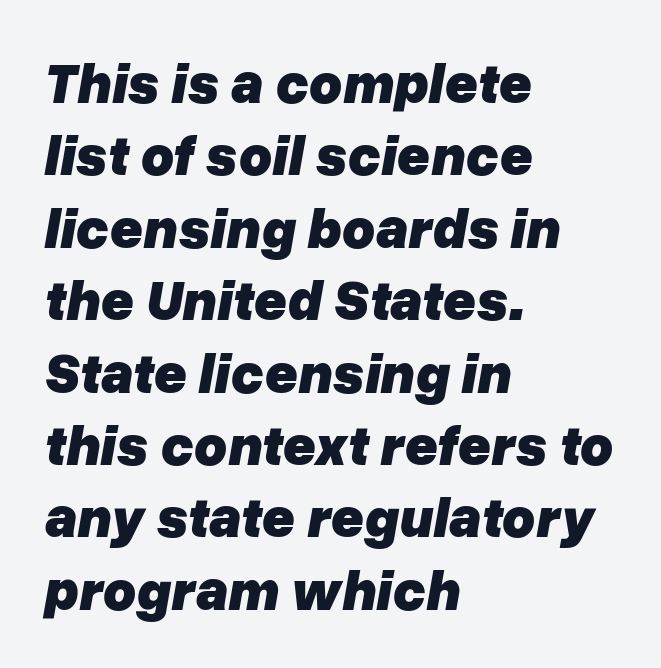
This rendering uses left alignment, leaving the right contour irregular. This sample has the flowing, uneven cadence of proportional lettering. Slant detected: the letters are inclined. Glyph-to-glyph distance matches everyday printed text.
